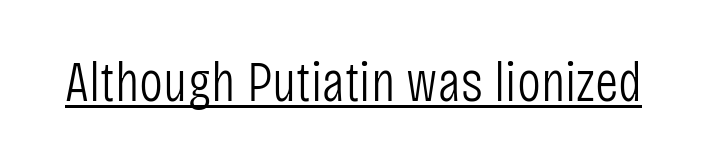
The image shows 57 px light, condensed sans-serif type, upright; set normal letter spacing, underlined; low stroke contrast and a large x-height.
